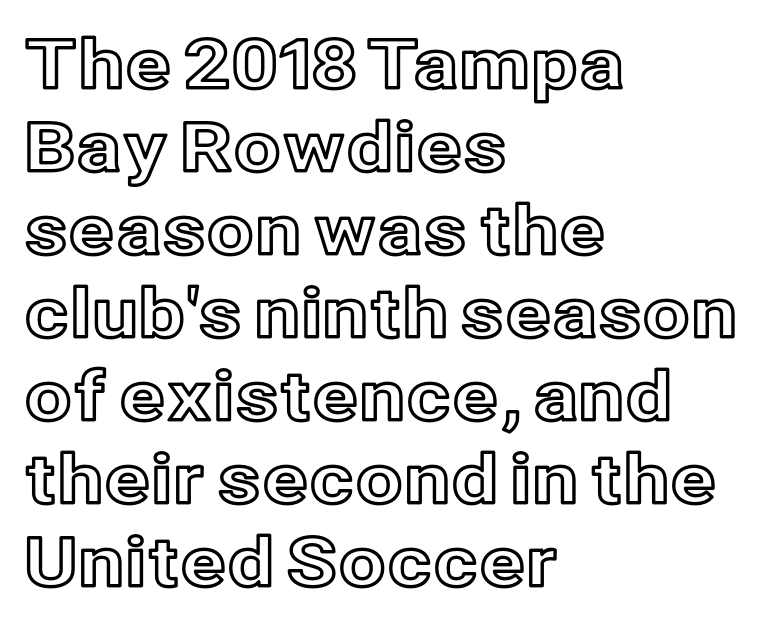
The image shows 68 px text type, upright; set left-aligned, line spacing 1.22x, normal letter spacing, not underlined; a medium x-height.
